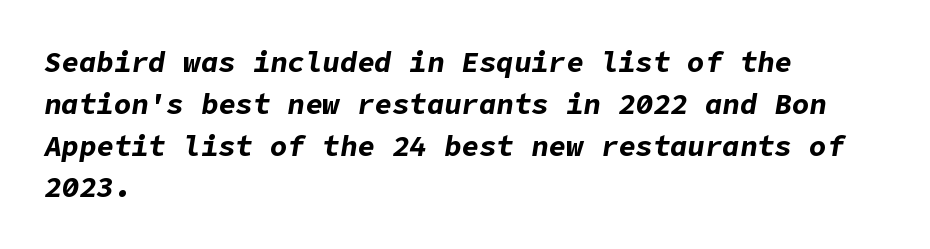
The image shows 29 px bold type, italic (leaning right); set left-aligned, normal line spacing (1.44x), normal letter spacing, not underlined; low stroke contrast and a medium x-height.
